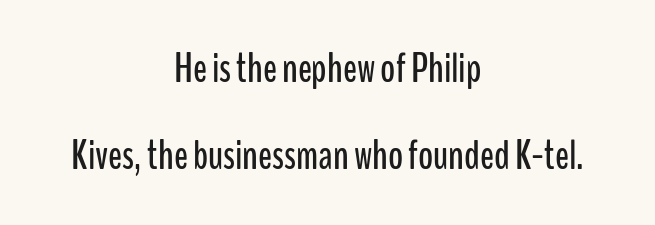
A bare baseline throughout the passage. Characters remain perfectly vertical along every line. Type style note: lacks serifs. How are the letters spaced? Ordinarily, with no added tracking. Do the characters align in a grid? No, the font is proportional. The setting favours the middle, as headings and verse often do.
